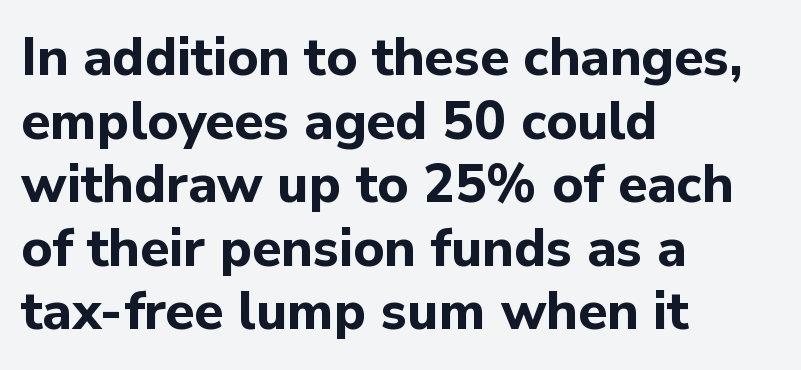
{"serif": "no", "italic": "no", "bold": "yes", "weight": "bold", "width": "normal", "stroke_contrast": "low", "x_height": "medium", "monospaced": "no", "underline": "no", "align": "left", "line_spacing_ratio": 1.2, "letter_spacing": "normal", "letter_spacing_em": 0.0, "glyph_px": 53}
